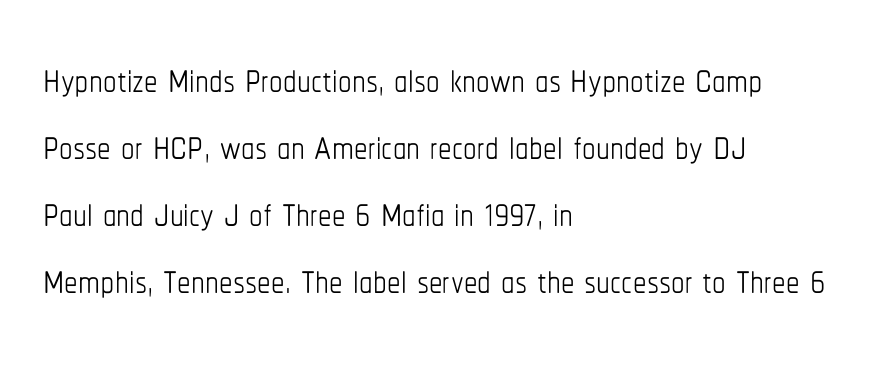
Q: Is the text bold? A: No.
Q: Is the text italic (slanted)? A: No, it is upright.
Q: Is the text underlined? A: No.
Q: How is the paragraph aligned? A: Left-aligned.
Q: Is the spacing between letters normal or unusually wide? A: Normal.
Q: Width (condensed, normal, or wide)? A: Condensed.
Q: Stroke contrast? A: Low.
Q: x-height? A: Medium.
Q: Monospaced? A: No.
